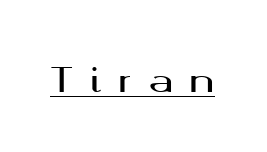
Classification — sans serif. This sample uses an upright cut, with every glyph sitting square on the baseline. These lines are rendered in a variable-pitch font. The face used here is rendered with a markedly widened letterfit. Like a heading marked for emphasis, these lines bear an underscore.
